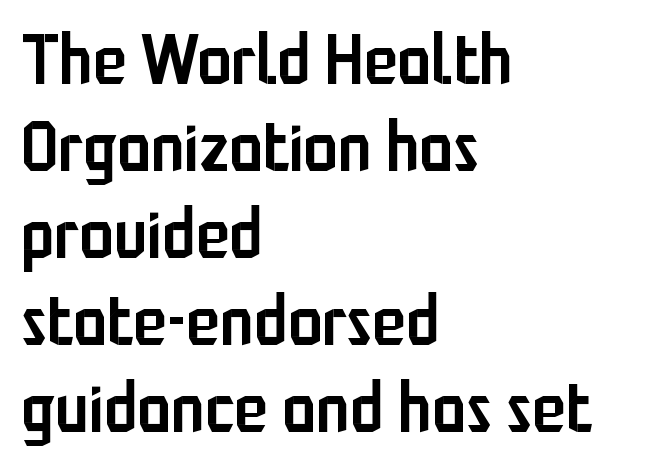
Q: Is the text bold? A: Semi-bold.
Q: Is the text italic (slanted)? A: No, it is upright.
Q: Is the typeface a serif or a sans-serif typeface? A: Sans-serif.
Q: Is the text underlined? A: No.
Q: How is the paragraph aligned? A: Left-aligned.
Q: Is the spacing between letters normal or unusually wide? A: Normal.
Q: Is the spacing between lines tight, normal or loose? A: Normal.
Q: Width (condensed, normal, or wide)? A: Condensed.
Q: Stroke contrast? A: Low.
Q: x-height? A: Medium.
Q: Monospaced? A: No.
